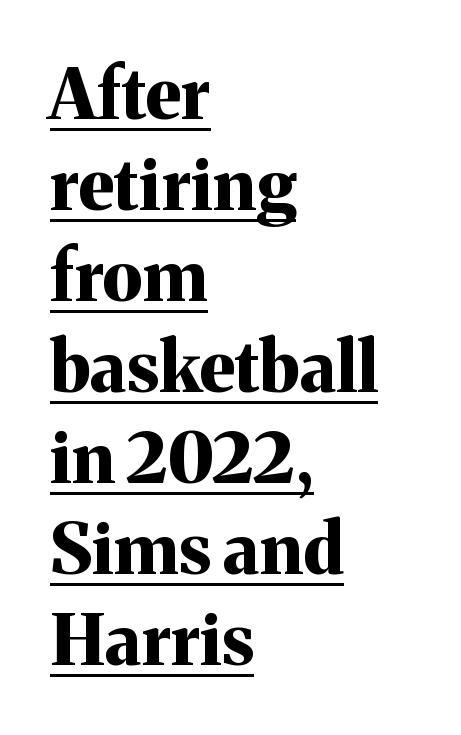
Q: Is the text bold? A: Yes.
Q: Is the text italic (slanted)? A: No, it is upright.
Q: Is the typeface a serif or a sans-serif typeface? A: Serif.
Q: Is the text underlined? A: Yes.
Q: How is the paragraph aligned? A: Left-aligned.
Q: Is the spacing between letters normal or unusually wide? A: Normal.
Q: Is the spacing between lines tight, normal or loose? A: Normal.
Q: Width (condensed, normal, or wide)? A: Normal.
Q: Stroke contrast? A: Medium.
Q: x-height? A: Medium.
Q: Monospaced? A: No.
